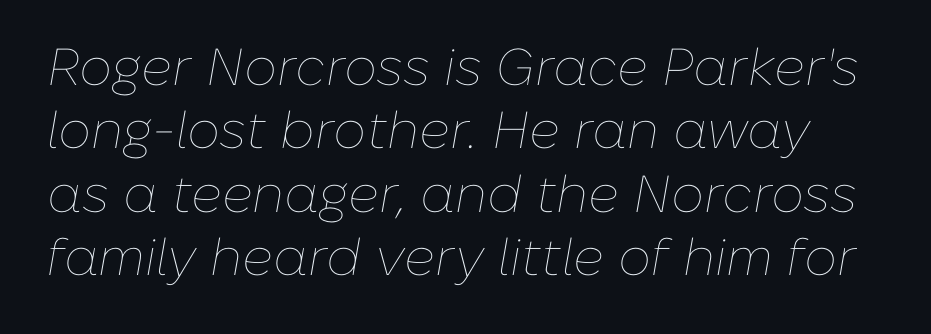
The image shows 52 px thin type, italic (leaning right); set line spacing 1.22x, normal letter spacing, not underlined; low stroke contrast and a medium x-height.
